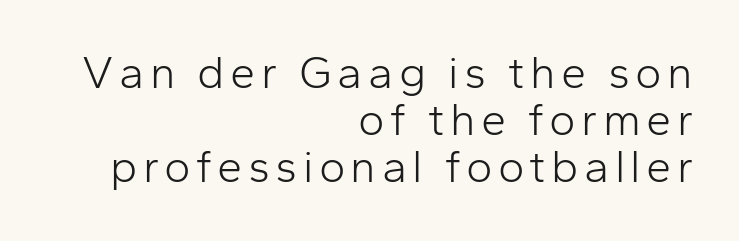
Q: Is the text bold? A: No.
Q: Is the text italic (slanted)? A: No, it is upright.
Q: Is the typeface a serif or a sans-serif typeface? A: Sans-serif.
Q: Is the text underlined? A: No.
Q: How is the paragraph aligned? A: Right-aligned.
Q: Is the spacing between lines tight, normal or loose? A: Tight.
Q: Width (condensed, normal, or wide)? A: Normal.
Q: Stroke contrast? A: Low.
Q: x-height? A: Medium.
Q: Monospaced? A: No.
